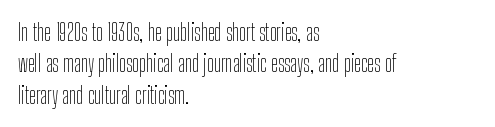
{"italic": "no", "bold": "no", "underline": "no", "align": "left", "line_spacing": "normal", "line_spacing_ratio": 1.36, "letter_spacing": "normal", "letter_spacing_em": 0.0, "glyph_px": 23}
